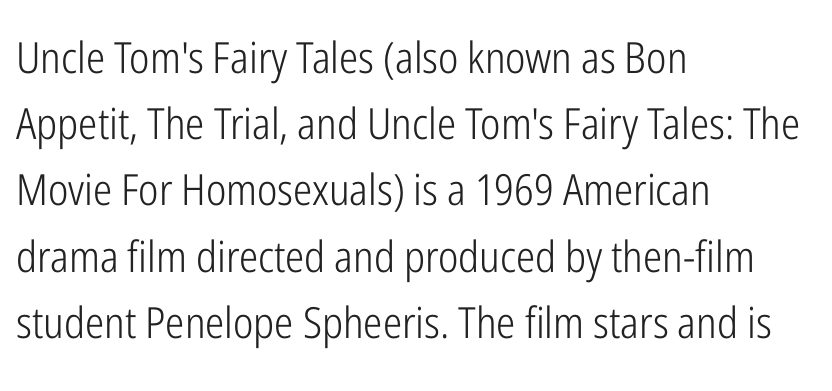
Q: Is the text bold? A: No.
Q: Is the text italic (slanted)? A: No, it is upright.
Q: Is the typeface a serif or a sans-serif typeface? A: Sans-serif.
Q: Is the text underlined? A: No.
Q: How is the paragraph aligned? A: Left-aligned.
Q: Is the spacing between letters normal or unusually wide? A: Normal.
Q: Is the spacing between lines tight, normal or loose? A: Normal.
Q: Width (condensed, normal, or wide)? A: Condensed.
Q: Stroke contrast? A: Low.
Q: x-height? A: Medium.
Q: Monospaced? A: No.
